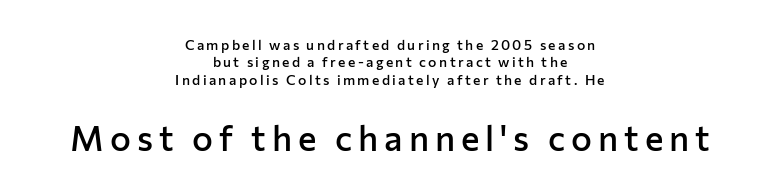
{"serif": "no", "italic": "no", "bold": "semi", "weight": "semibold", "width": "normal", "stroke_contrast": "low", "x_height": "medium", "monospaced": "no", "underline": "no", "align": "center", "line_spacing_ratio": 1.24, "larger_block": "second", "size_ratio": 2.5, "glyph_px": 35}
